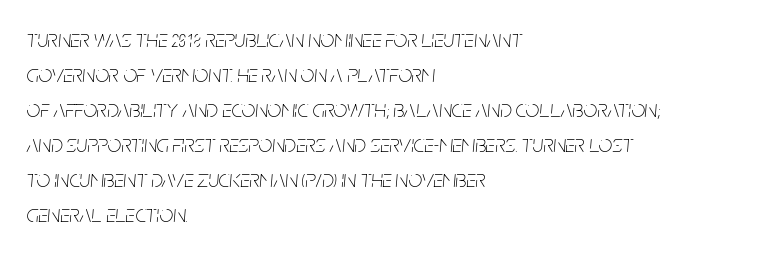
No extra tracking has been applied to these lines. Rows of type keep a routine distance in the vertical direction. There's an unmistakable incline to the writing here. Words float on clear page, feet unadorned. Typeset ragged right — the left edge is the straight one.
